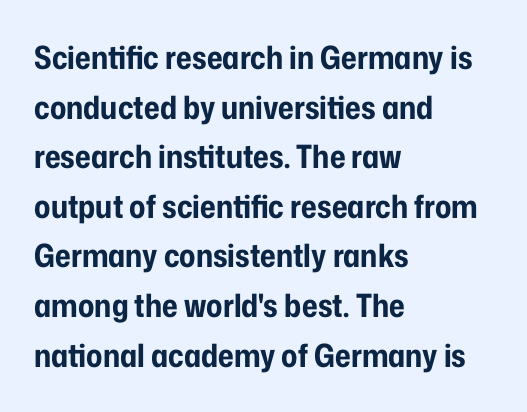
When letters stand straight like this, we call the style roman or upright. Compared with typical paragraphs, the rows here are spaced about the same. The ragged edge is on the right, which tells us the setting is flush left. Underline: absent. You could not count columns in this text — the font is proportionally spaced. You could call the tracking neutral — neither tight nor loose.
